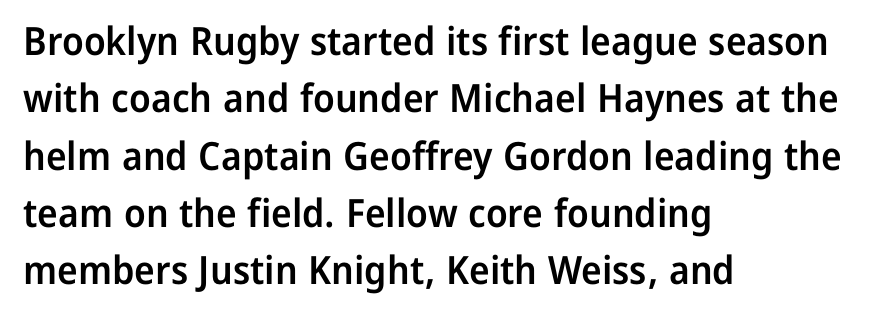
{"serif": "no", "italic": "no", "bold": "semi", "weight": "semibold", "width": "normal", "stroke_contrast": "low", "x_height": "medium", "monospaced": "no", "underline": "no", "align": "left", "line_spacing": "normal", "line_spacing_ratio": 1.47, "letter_spacing": "normal", "letter_spacing_em": 0.0, "glyph_px": 39}
